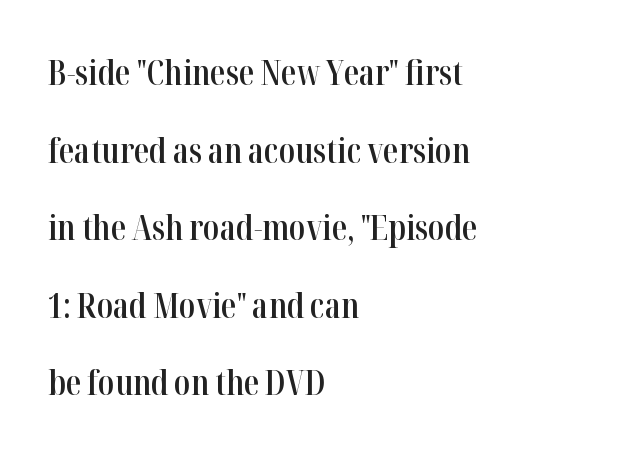
{"serif": "yes", "italic": "no", "bold": "semi", "weight": "semibold", "width": "condensed", "stroke_contrast": "high", "x_height": "medium", "monospaced": "no", "underline": "no", "align": "left", "line_spacing": "loose", "line_spacing_ratio": 2.28, "letter_spacing": "normal", "letter_spacing_em": 0.0, "glyph_px": 34}
